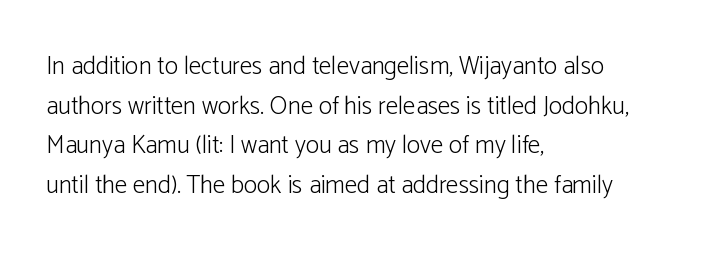
The image shows 25 px text type, upright; set left-aligned, normal line spacing (1.59x), normal letter spacing, not underlined.
